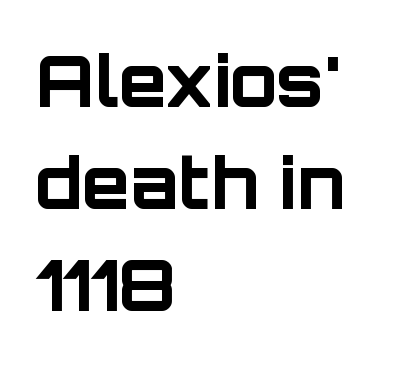
Italic: no, the glyphs are upright roman. Layout note: lines flush left. Nope, no serifs anywhere on these letters. The passage shown stacks its lines at a standard gap. These lines are rendered in a variable-pitch font. Check under the words: just untouched page.
